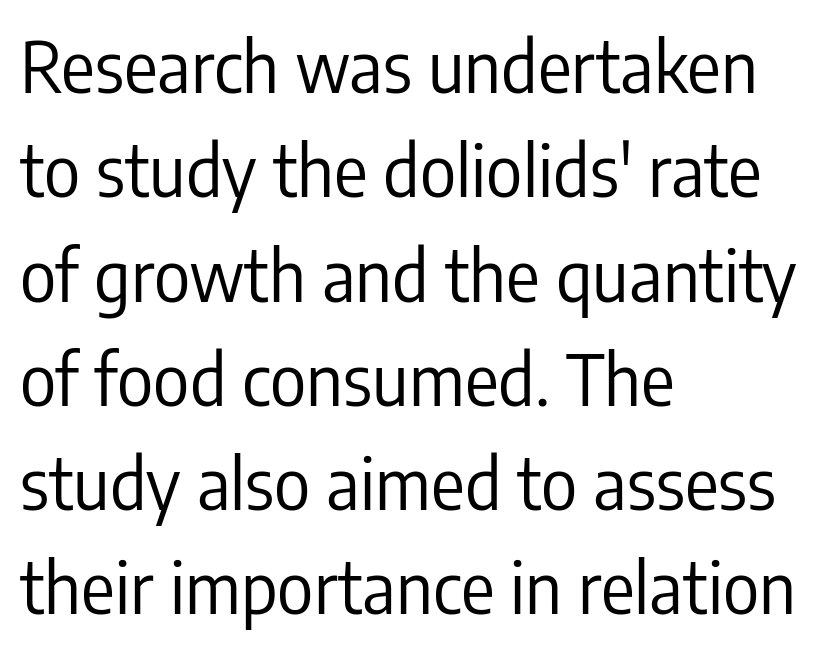
{"serif": "no", "italic": "no", "bold": "no", "weight": "regular", "width": "condensed", "stroke_contrast": "low", "x_height": "medium", "monospaced": "no", "underline": "no", "align": "left", "line_spacing": "normal", "line_spacing_ratio": 1.49, "letter_spacing": "normal", "letter_spacing_em": 0.0, "glyph_px": 70}
